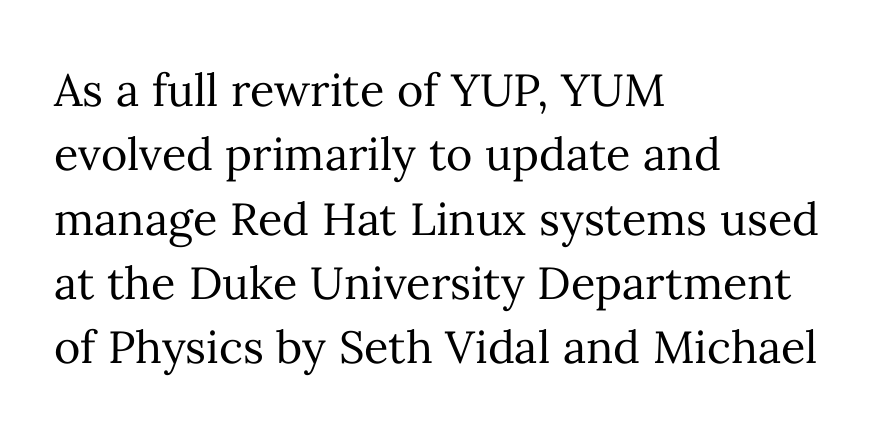
The vertical gap from one line to the next is medium. When letters stand straight like this, we call the style roman or upright. The rendering keeps characters at their native spacing. Counters stay open thanks to moderate or lighter strokes. Horizontally, the lines are justified to the leading edge only.
